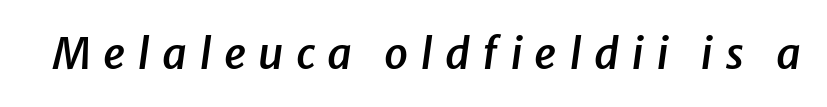
{"italic": "yes", "lean": "right", "slant_degrees": 8, "bold": "semi", "weight": "semibold", "width": "normal", "stroke_contrast": "low", "x_height": "medium", "monospaced": "no", "underline": "no", "letter_spacing": "wide", "letter_spacing_em": 0.28, "glyph_px": 43}
